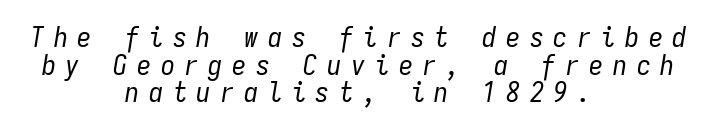
The face used here is monospaced, like something from a code editor. Letter spacing: wide. Quick note: interline space is minimal. This is not heavy type; no bold has been used. It's the slanting kind of type. Horizontal alignment here is central, giving a formal, balanced look.
